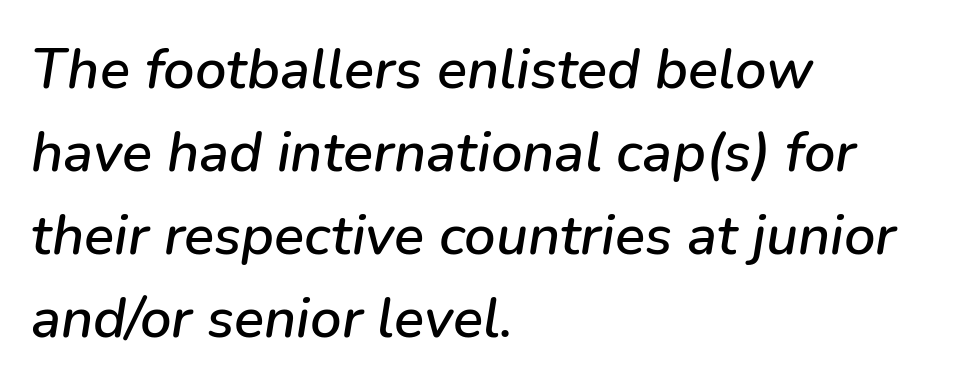
The image shows 56 px text type, italic (leaning right); set left-aligned, normal line spacing (1.48x), normal letter spacing, not underlined; low stroke contrast and a medium x-height.
